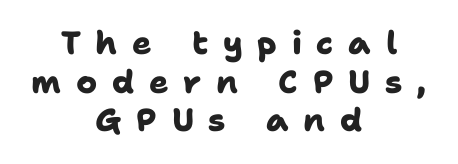
Q: Is the text bold? A: Yes.
Q: Is the typeface a serif or a sans-serif typeface? A: Sans-serif.
Q: Is the text underlined? A: No.
Q: How is the paragraph aligned? A: Centered.
Q: Is the spacing between letters normal or unusually wide? A: Unusually wide.
Q: Width (condensed, normal, or wide)? A: Normal.
Q: Stroke contrast? A: Low.
Q: x-height? A: Medium.
Q: Monospaced? A: No.
